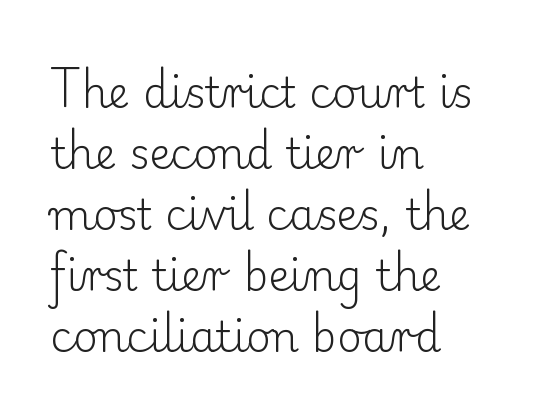
{"italic": "no", "bold": "no", "weight": "light", "width": "normal", "stroke_contrast": "low", "x_height": "small", "monospaced": "no", "underline": "no", "align": "left", "line_spacing": "normal", "line_spacing_ratio": 1.45, "letter_spacing": "normal", "letter_spacing_em": 0.0, "glyph_px": 42}
